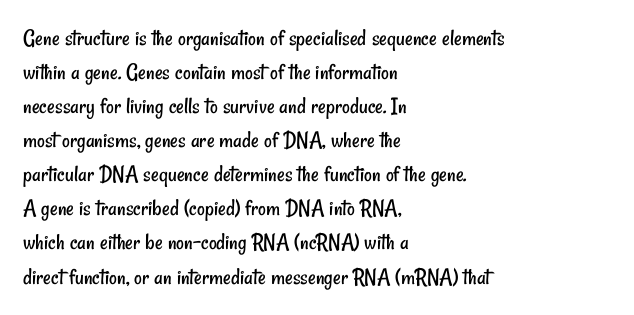
{"bold": "no", "underline": "no", "align": "left", "line_spacing": "normal", "line_spacing_ratio": 1.42, "letter_spacing": "normal", "letter_spacing_em": 0.0, "glyph_px": 24}
